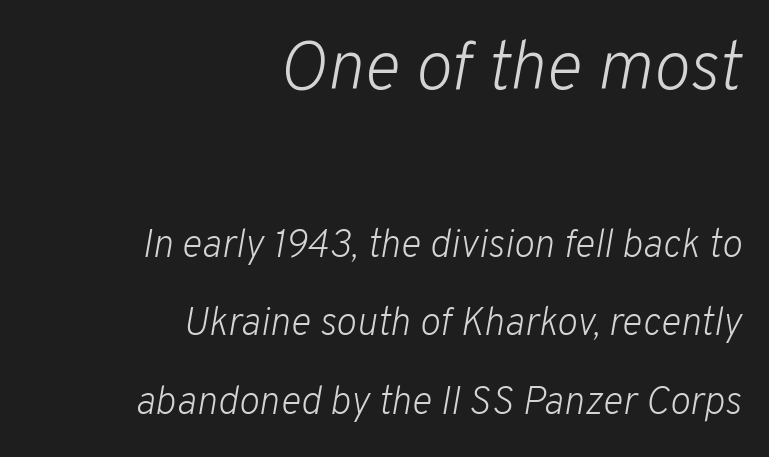
{"italic": "yes", "lean": "right", "slant_degrees": 10, "bold": "no", "weight": "light", "width": "normal", "stroke_contrast": "low", "x_height": "medium", "monospaced": "no", "underline": "no", "align": "right", "line_spacing": "loose", "line_spacing_ratio": 2.01, "letter_spacing": "normal", "letter_spacing_em": 0.0, "larger_block": "first", "size_ratio": 1.77, "glyph_px": 69}
